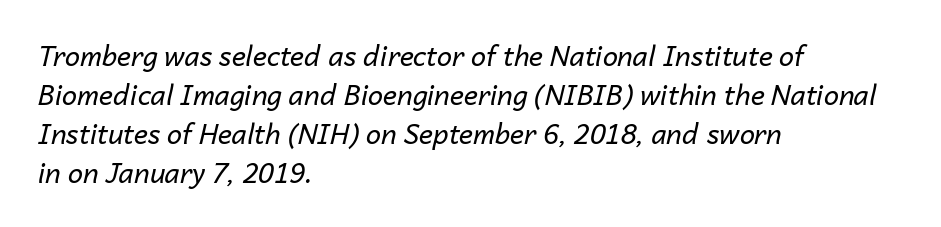
Q: Is the text bold? A: No.
Q: Is the text italic (slanted)? A: Yes, it leans right by about 14 degrees.
Q: Is the text underlined? A: No.
Q: How is the paragraph aligned? A: Left-aligned.
Q: Is the spacing between letters normal or unusually wide? A: Normal.
Q: Is the spacing between lines tight, normal or loose? A: Normal.
